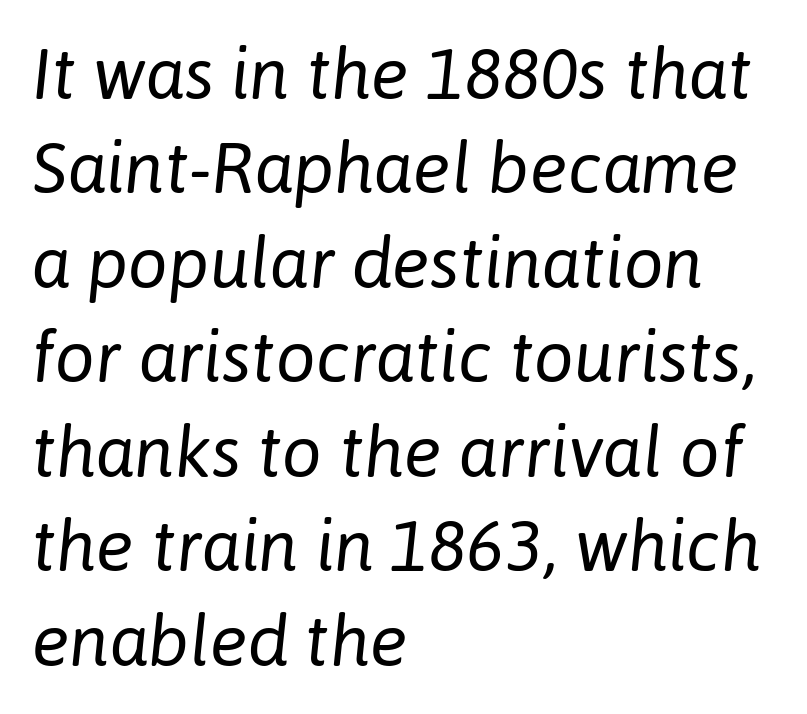
Q: Is the text bold? A: No.
Q: Is the text italic (slanted)? A: Yes, it leans right by about 6 degrees.
Q: Is the text underlined? A: No.
Q: How is the paragraph aligned? A: Left-aligned.
Q: Is the spacing between letters normal or unusually wide? A: Normal.
Q: Is the spacing between lines tight, normal or loose? A: Normal.
Q: Width (condensed, normal, or wide)? A: Normal.
Q: Stroke contrast? A: Low.
Q: x-height? A: Medium.
Q: Monospaced? A: No.
